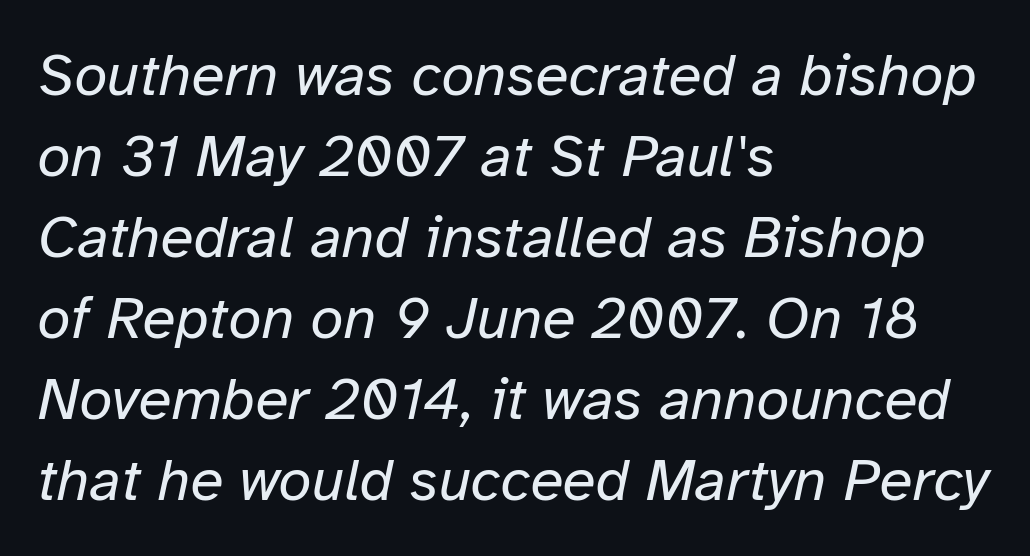
{"italic": "yes", "lean": "right", "slant_degrees": 12, "bold": "no", "weight": "regular", "width": "normal", "stroke_contrast": "low", "x_height": "medium", "monospaced": "no", "underline": "no", "align": "left", "line_spacing": "normal", "line_spacing_ratio": 1.35, "letter_spacing": "normal", "letter_spacing_em": 0.0, "glyph_px": 60}
